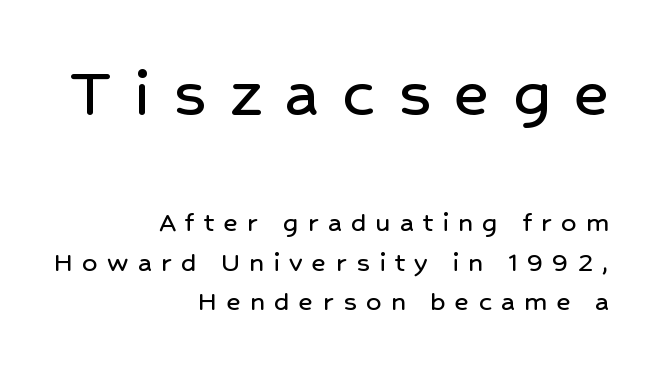
The image shows 74 px sans-serif type, upright; set right-aligned, normal line spacing (1.33x), unusually wide letter spacing (+0.31 em), not underlined; the first (top) block is 2.47x larger; low stroke contrast and a medium x-height.
